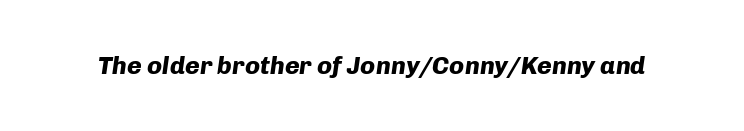
{"italic": "yes", "lean": "right", "slant_degrees": 8, "bold": "yes", "underline": "no", "letter_spacing": "normal", "letter_spacing_em": 0.0, "glyph_px": 25}
